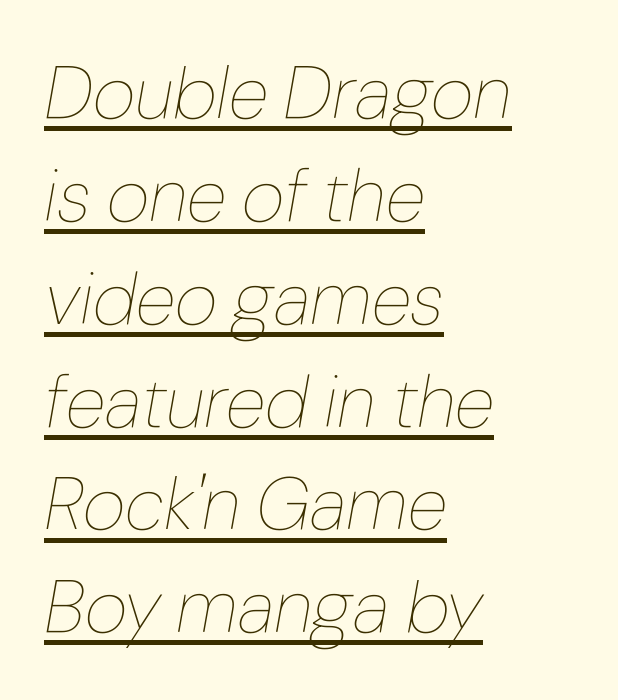
{"italic": "yes", "lean": "right", "slant_degrees": 10, "bold": "no", "weight": "thin", "width": "normal", "stroke_contrast": "low", "x_height": "medium", "monospaced": "no", "underline": "yes", "align": "left", "line_spacing": "normal", "line_spacing_ratio": 1.39, "letter_spacing": "normal", "letter_spacing_em": 0.0, "glyph_px": 74}
